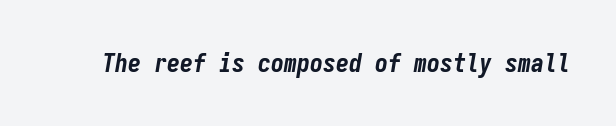
{"italic": "yes", "lean": "right", "slant_degrees": 9, "bold": "yes", "underline": "no", "letter_spacing": "normal", "letter_spacing_em": 0.0, "glyph_px": 26}
